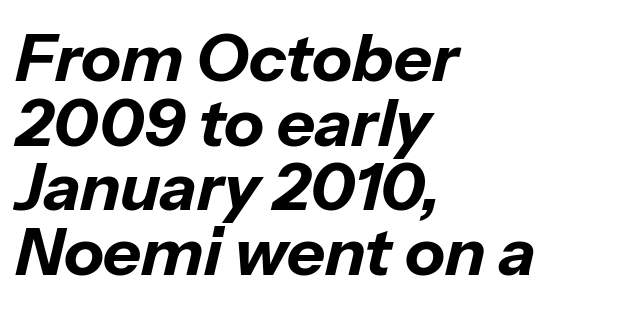
The image shows 66 px bold type, italic (leaning right); set left-aligned, tight line spacing (0.98x), normal letter spacing, not underlined; low stroke contrast and a medium x-height.
